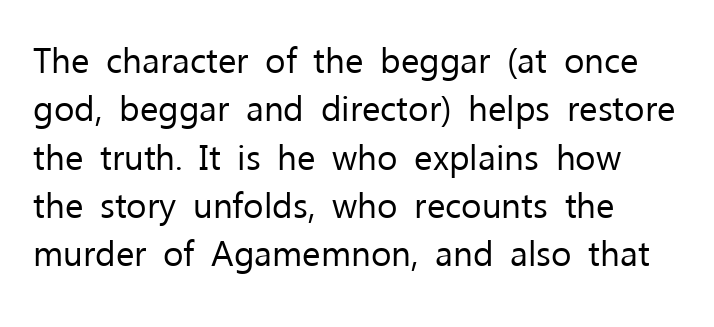
Each letter keeps its own natural width here, so spacing adapts to shape. The space beneath each line is pristine and unruled. Does extra space separate the letters? No, they use regular spacing. The axis of the letterforms is exactly vertical.
